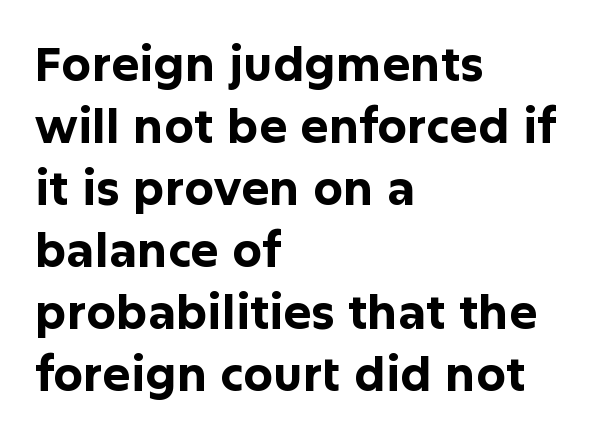
The image shows 47 px bold sans-serif type, upright; set left-aligned, normal line spacing (1.32x), normal letter spacing, not underlined; low stroke contrast and a medium x-height.
